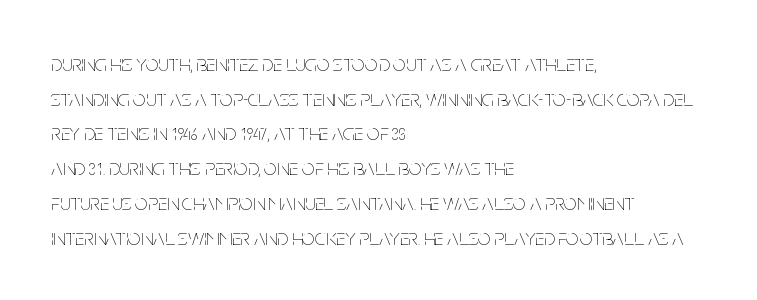
Vertical strokes here are truly vertical. Is the block centered? No — it sits flush against the left margin. Standard letterfit; no display-style spreading of the glyphs. This is not heavy type; no bold has been used.
